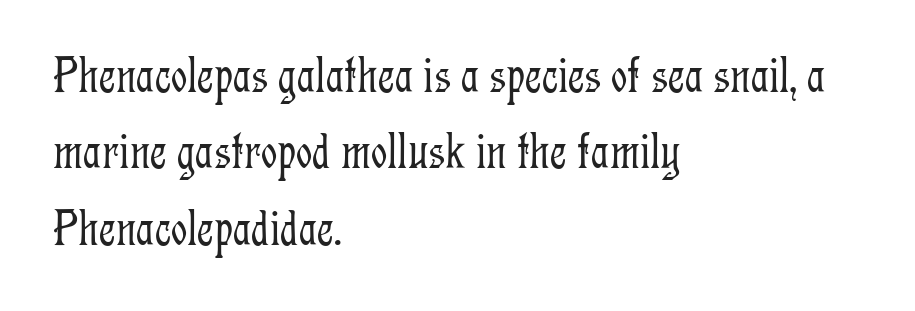
{"serif": "yes", "italic": "no", "bold": "no", "weight": "light", "width": "condensed", "stroke_contrast": "low", "x_height": "medium", "monospaced": "no", "underline": "no", "align": "left", "line_spacing": "normal", "line_spacing_ratio": 1.5, "letter_spacing": "normal", "letter_spacing_em": 0.0, "glyph_px": 51}
